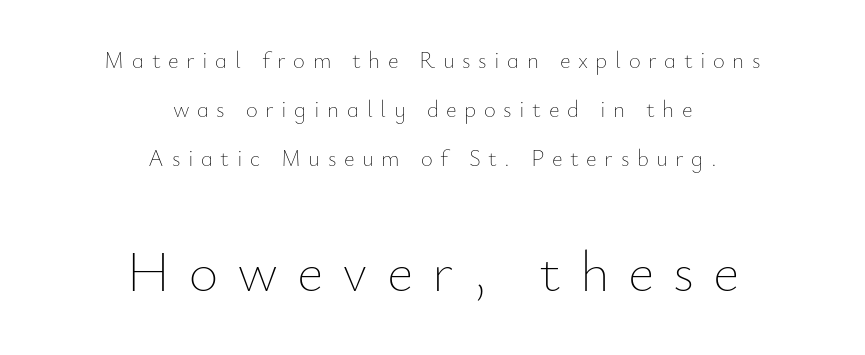
Q: Is the text bold? A: No.
Q: Is the text italic (slanted)? A: No, it is upright.
Q: Is the text underlined? A: No.
Q: How is the paragraph aligned? A: Centered.
Q: Is the spacing between letters normal or unusually wide? A: Unusually wide.
Q: Is the spacing between lines tight, normal or loose? A: Loose.
Q: Which block of text is set in a larger size, the first (top) or the second (bottom)? A: The second (bottom) one.
Q: Width (condensed, normal, or wide)? A: Normal.
Q: Stroke contrast? A: Low.
Q: x-height? A: Small.
Q: Monospaced? A: No.
